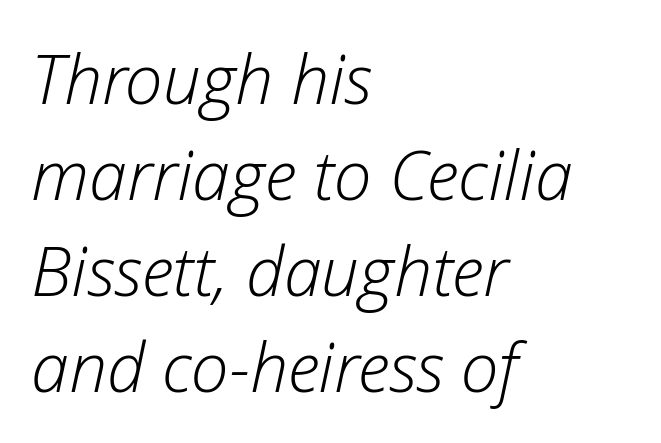
{"italic": "yes", "lean": "right", "slant_degrees": 12, "bold": "no", "weight": "light", "width": "normal", "stroke_contrast": "low", "x_height": "medium", "monospaced": "no", "underline": "no", "align": "left", "line_spacing": "normal", "line_spacing_ratio": 1.41, "letter_spacing": "normal", "letter_spacing_em": 0.0, "glyph_px": 68}
